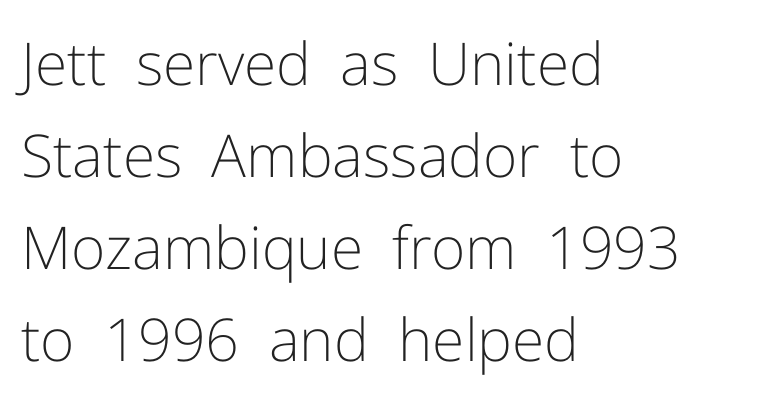
The image shows 59 px light sans-serif type, upright; set left-aligned, normal line spacing (1.56x), normal letter spacing, not underlined; low stroke contrast and a medium x-height.
